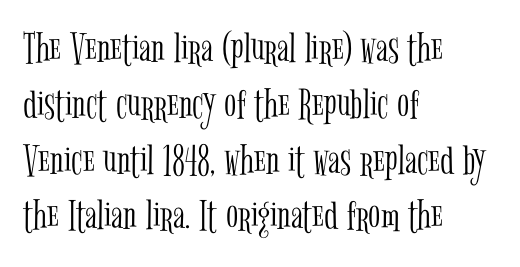
{"serif": "yes", "italic": "no", "bold": "no", "weight": "light", "width": "condensed", "stroke_contrast": "low", "x_height": "medium", "monospaced": "no", "underline": "no", "align": "left", "line_spacing_ratio": 1.24, "letter_spacing": "normal", "letter_spacing_em": 0.0, "glyph_px": 45}
